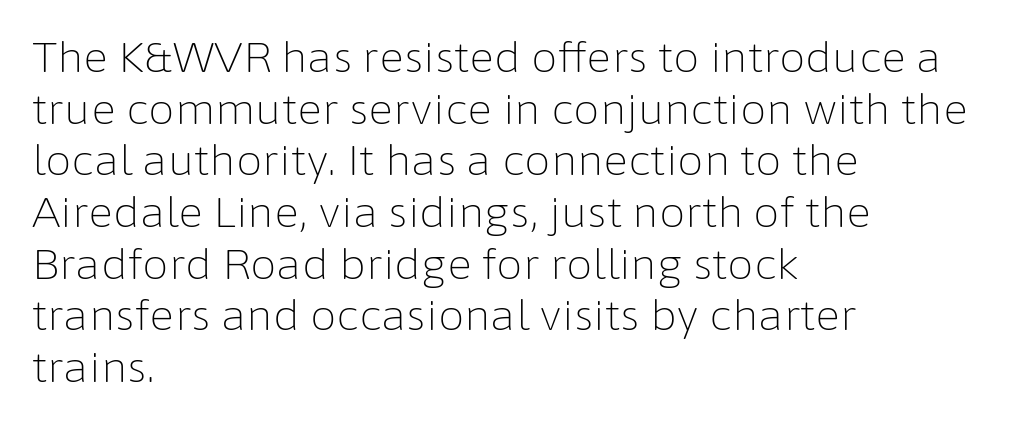
{"serif": "no", "italic": "no", "bold": "no", "weight": "light", "width": "normal", "stroke_contrast": "low", "x_height": "medium", "monospaced": "no", "underline": "no", "align": "left", "line_spacing_ratio": 1.23, "letter_spacing": "normal", "letter_spacing_em": 0.0, "glyph_px": 42}
